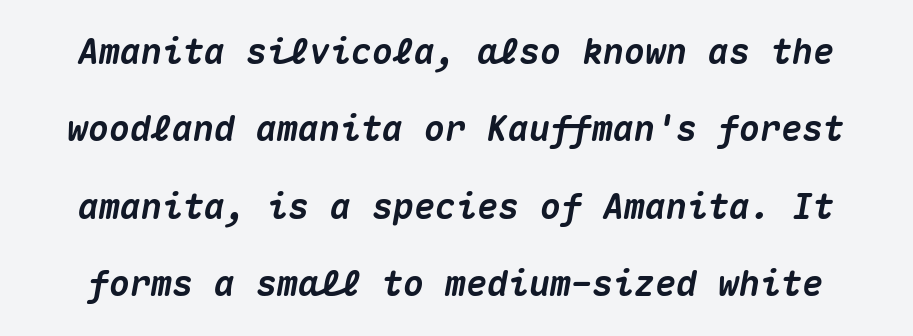
Q: Is the text bold? A: Yes.
Q: Is the text italic (slanted)? A: Yes, it leans right by about 10 degrees.
Q: Is the text underlined? A: No.
Q: Is the spacing between letters normal or unusually wide? A: Normal.
Q: Is the spacing between lines tight, normal or loose? A: Loose.
Q: Width (condensed, normal, or wide)? A: Normal.
Q: Stroke contrast? A: Medium.
Q: x-height? A: Medium.
Q: Monospaced? A: Yes.
